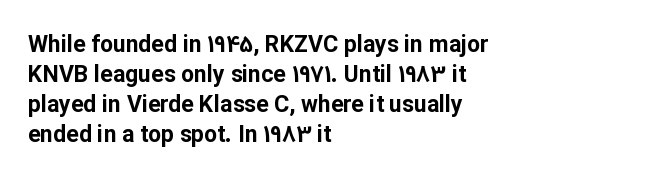
{"italic": "no", "bold": "yes", "underline": "no", "align": "left", "line_spacing": "normal", "line_spacing_ratio": 1.3, "letter_spacing": "normal", "letter_spacing_em": 0.0, "glyph_px": 23}
